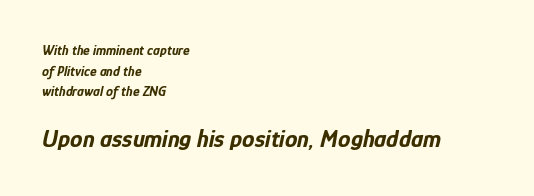
Q: Is the text bold? A: Yes.
Q: Is the text italic (slanted)? A: Yes, it leans right by about 12 degrees.
Q: Is the text underlined? A: No.
Q: How is the paragraph aligned? A: Left-aligned.
Q: Is the spacing between letters normal or unusually wide? A: Normal.
Q: Is the spacing between lines tight, normal or loose? A: Normal.
Q: Which block of text is set in a larger size, the first (top) or the second (bottom)? A: The second (bottom) one.
